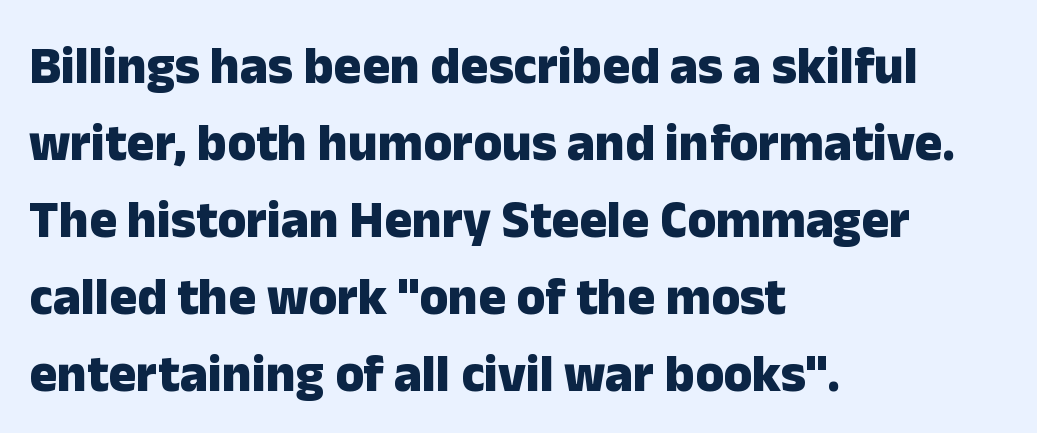
{"serif": "no", "italic": "no", "bold": "yes", "weight": "heavy", "width": "normal", "stroke_contrast": "low", "x_height": "medium", "monospaced": "no", "underline": "no", "align": "left", "line_spacing": "normal", "line_spacing_ratio": 1.48, "letter_spacing": "normal", "letter_spacing_em": 0.0, "glyph_px": 52}
